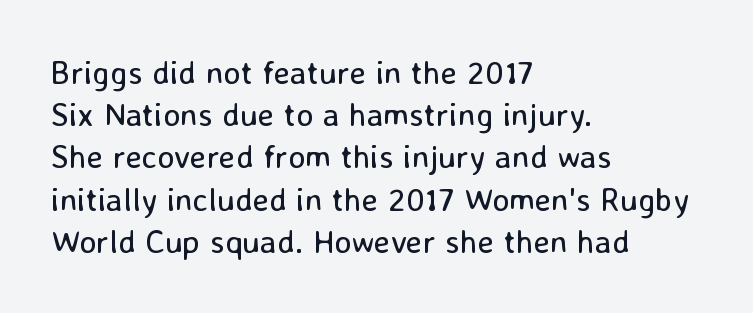
Descender tails drop into unmarked territory. You can tell from the bare stems that sans-serif type was used. Note the varied advance widths — an 'i' is clearly narrower than an 'm'. The letters look calm and open, with moderate or lighter stems. Quick note: not italic, upright. The letters sit at their default tracking, neither squeezed nor spread.
